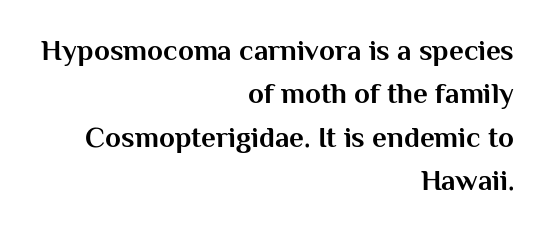
Q: Is the text bold? A: Yes.
Q: Is the text italic (slanted)? A: No, it is upright.
Q: Is the typeface a serif or a sans-serif typeface? A: Sans-serif.
Q: Is the text underlined? A: No.
Q: How is the paragraph aligned? A: Right-aligned.
Q: Is the spacing between letters normal or unusually wide? A: Normal.
Q: Is the spacing between lines tight, normal or loose? A: Normal.
Q: Width (condensed, normal, or wide)? A: Normal.
Q: Stroke contrast? A: Medium.
Q: x-height? A: Medium.
Q: Monospaced? A: No.
